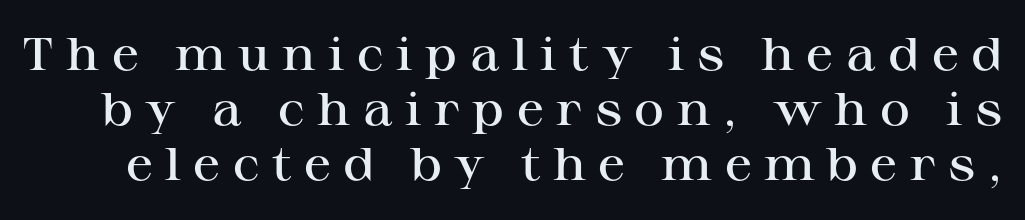
The image shows 46 px semibold, wide serif type, upright; set line spacing 1.2x, unusually wide letter spacing (+0.27 em), not underlined; high stroke contrast and a medium x-height.
